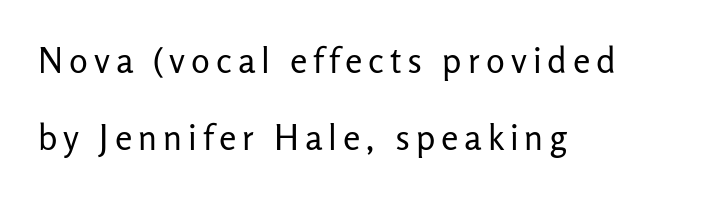
Q: Is the text bold? A: No.
Q: Is the text italic (slanted)? A: No, it is upright.
Q: Is the typeface a serif or a sans-serif typeface? A: Sans-serif.
Q: Is the text underlined? A: No.
Q: How is the paragraph aligned? A: Left-aligned.
Q: Is the spacing between lines tight, normal or loose? A: Loose.
Q: Width (condensed, normal, or wide)? A: Normal.
Q: Stroke contrast? A: Low.
Q: x-height? A: Medium.
Q: Monospaced? A: No.
